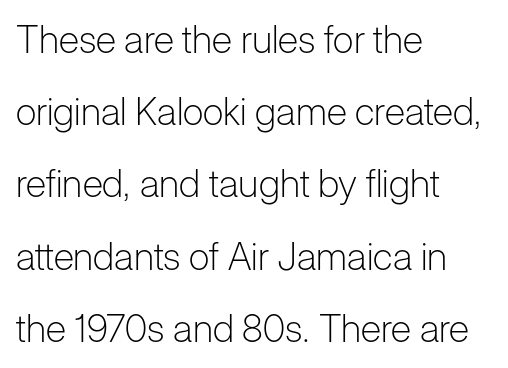
Q: Is the text bold? A: No.
Q: Is the text italic (slanted)? A: No, it is upright.
Q: Is the typeface a serif or a sans-serif typeface? A: Sans-serif.
Q: Is the text underlined? A: No.
Q: How is the paragraph aligned? A: Left-aligned.
Q: Is the spacing between letters normal or unusually wide? A: Normal.
Q: Is the spacing between lines tight, normal or loose? A: Loose.
Q: Width (condensed, normal, or wide)? A: Normal.
Q: Stroke contrast? A: Low.
Q: x-height? A: Medium.
Q: Monospaced? A: No.
